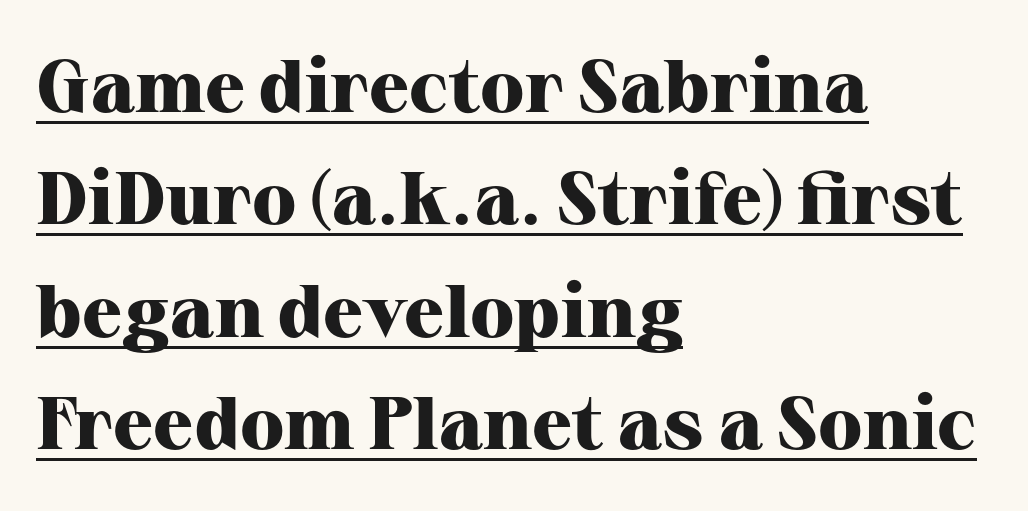
{"serif": "yes", "italic": "no", "bold": "yes", "weight": "heavy", "width": "normal", "stroke_contrast": "high", "x_height": "medium", "monospaced": "no", "underline": "yes", "align": "left", "line_spacing": "normal", "line_spacing_ratio": 1.52, "letter_spacing": "normal", "letter_spacing_em": 0.0, "glyph_px": 74}
